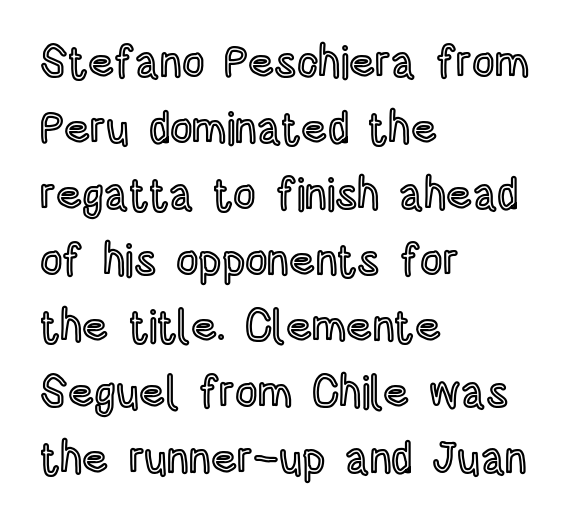
These lines are rendered in a variable-pitch font. A typesetter would call this zero additional tracking. The baseline area is clear. Each line starts at the same left margin while the right side varies.
